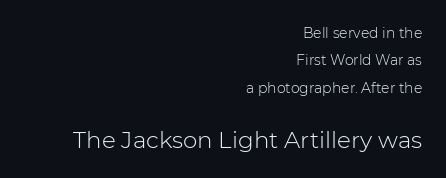
The later block is typeset at a bigger size than the earlier block. A great deal of white space separates one row of letters from the next. Between one letter and the next there's only the usual sliver of space. One-word summary of the alignment: right. This is roman type, the default non-slanted kind.
